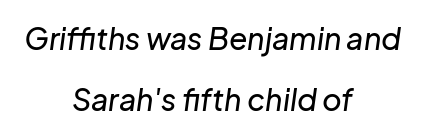
Is this a fixed-width face? No — the glyphs have proportional, varying widths. Is there much room between lines? Yes — plenty of vertical air separates them. The lines are quadded center. Honestly, there is no underline to notice here at all. Slant detected: the letters are inclined. In terms of letterspacing, this is plain default setting.
